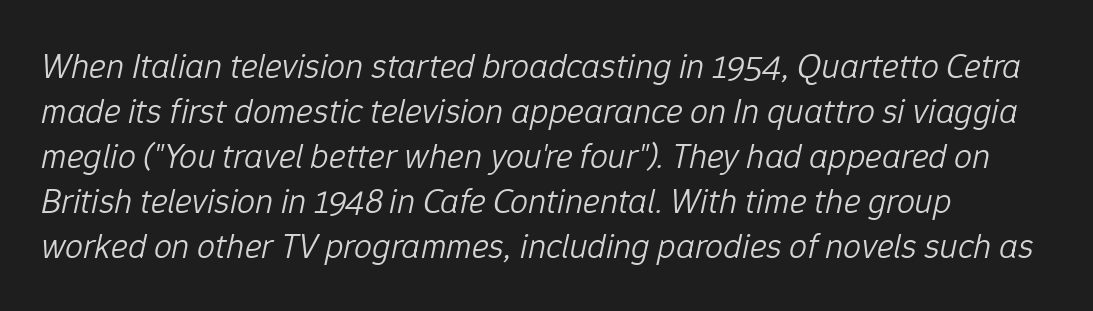
The image shows 36 px light type, italic (leaning right); set normal line spacing (1.25x), normal letter spacing, not underlined; low stroke contrast and a medium x-height.
